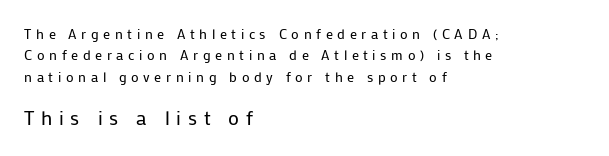
{"italic": "no", "bold": "no", "underline": "no", "align": "left", "line_spacing": "normal", "line_spacing_ratio": 1.53, "letter_spacing": "wide", "letter_spacing_em": 0.33, "larger_block": "second", "size_ratio": 1.43, "glyph_px": 20}
